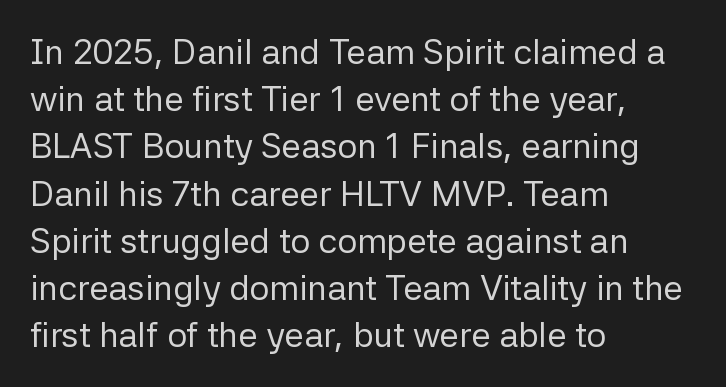
{"serif": "no", "italic": "no", "bold": "no", "weight": "regular", "width": "normal", "stroke_contrast": "low", "x_height": "medium", "monospaced": "no", "underline": "no", "align": "left", "line_spacing": "normal", "line_spacing_ratio": 1.35, "letter_spacing": "normal", "letter_spacing_em": 0.0, "glyph_px": 35}
